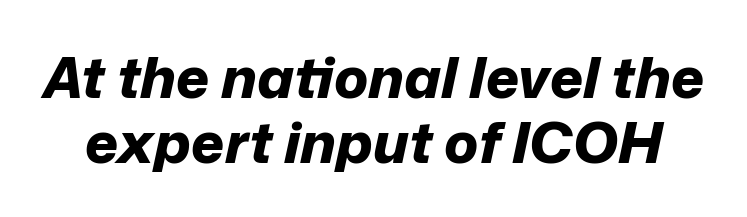
The image shows 57 px bold type, italic (leaning right); set tight line spacing (1.14x), normal letter spacing, not underlined; low stroke contrast and a medium x-height.
